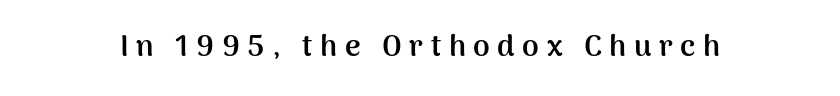
Q: Is the text bold? A: Yes.
Q: Is the text italic (slanted)? A: No, it is upright.
Q: Is the typeface a serif or a sans-serif typeface? A: Sans-serif.
Q: Is the text underlined? A: No.
Q: Is the spacing between letters normal or unusually wide? A: Unusually wide.
Q: Width (condensed, normal, or wide)? A: Normal.
Q: Stroke contrast? A: Medium.
Q: x-height? A: Medium.
Q: Monospaced? A: No.
